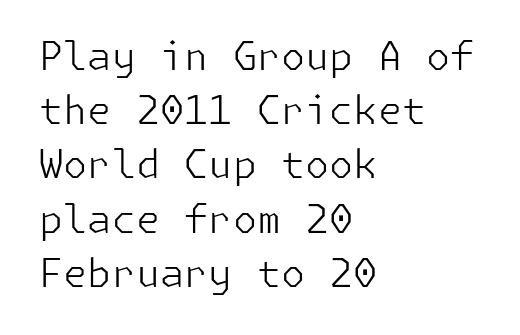
{"serif": "no", "italic": "no", "bold": "no", "weight": "light", "width": "normal", "stroke_contrast": "low", "x_height": "medium", "underline": "no", "align": "left", "line_spacing": "normal", "line_spacing_ratio": 1.39, "letter_spacing": "normal", "letter_spacing_em": 0.0, "glyph_px": 39}
